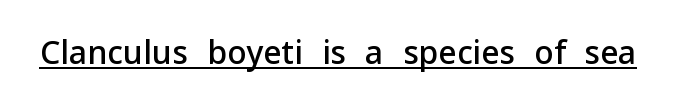
The string is rendered with underlining switched on. Grotesque or geometric, the face here clearly has no serifs. The letters sit at their default tracking, neither squeezed nor spread. This sample has the flowing, uneven cadence of proportional lettering. Nope, not italic — everything's standing straight. Caption: semibold face, moderately heavy strokes.
